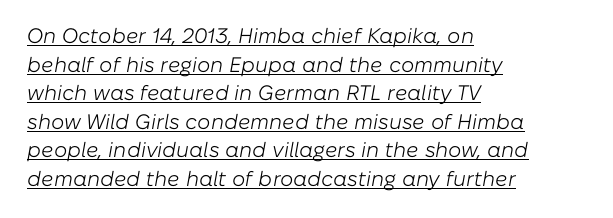
The image shows 21 px text type, italic (leaning right); set left-aligned, normal line spacing (1.36x), normal letter spacing, underlined.
